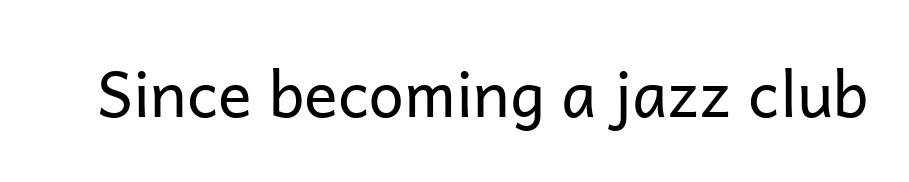
{"serif": "no", "italic": "no", "bold": "no", "weight": "regular", "width": "normal", "stroke_contrast": "low", "x_height": "medium", "monospaced": "no", "underline": "no", "letter_spacing": "normal", "letter_spacing_em": 0.0, "glyph_px": 63}
